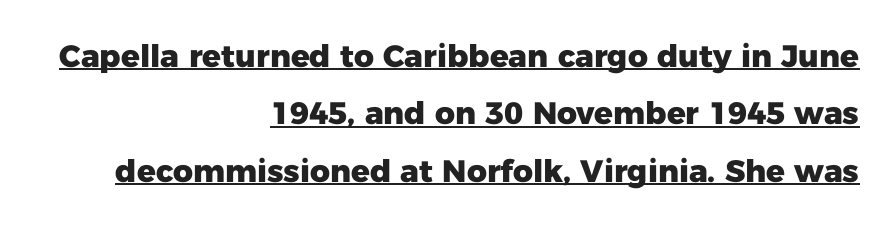
Q: Is the text bold? A: Yes.
Q: Is the text italic (slanted)? A: No, it is upright.
Q: Is the typeface a serif or a sans-serif typeface? A: Sans-serif.
Q: Is the text underlined? A: Yes.
Q: How is the paragraph aligned? A: Right-aligned.
Q: Is the spacing between letters normal or unusually wide? A: Normal.
Q: Width (condensed, normal, or wide)? A: Normal.
Q: Stroke contrast? A: Low.
Q: x-height? A: Medium.
Q: Monospaced? A: No.
